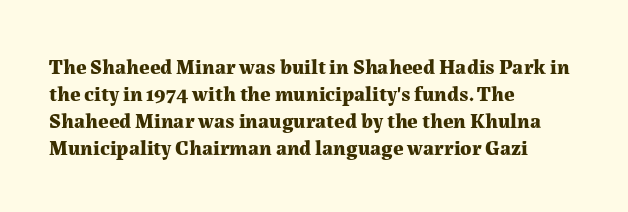
The space directly below the letters is spotless. In terms of leading, this rendering sits right in the middle. Notice how the stems are strictly vertical — no italics here. Honestly, the letter spacing is just normal — you wouldn't notice it. Typesetter's note: full bold, strokes at maximum text heaviness.
